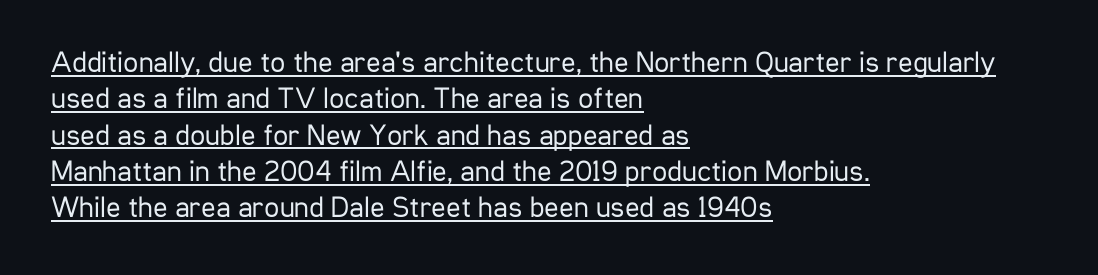
Q: Is the text bold? A: No.
Q: Is the text italic (slanted)? A: No, it is upright.
Q: Is the typeface a serif or a sans-serif typeface? A: Sans-serif.
Q: Is the text underlined? A: Yes.
Q: How is the paragraph aligned? A: Left-aligned.
Q: Is the spacing between letters normal or unusually wide? A: Normal.
Q: Width (condensed, normal, or wide)? A: Condensed.
Q: Stroke contrast? A: Low.
Q: x-height? A: Medium.
Q: Monospaced? A: No.
